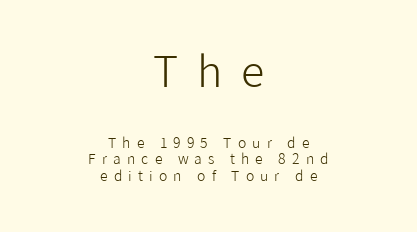
A typesetter would call this heavily tracked-out type. Honestly, there is no underline to notice here at all. Larger block? The one above; the one below is distinctly smaller. Weight class: somewhere from thin through regular. Nope, no serifs anywhere on these letters. Do the characters align in a grid? No, the font is proportional.
